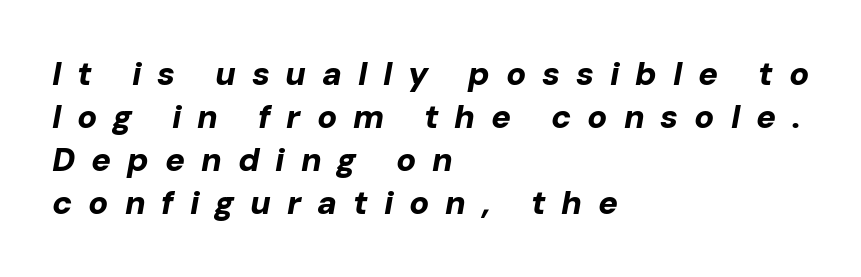
The image shows 33 px bold type, italic (leaning right); set left-aligned, normal line spacing (1.3x), unusually wide letter spacing (+0.48 em), not underlined; low stroke contrast and a medium x-height.
